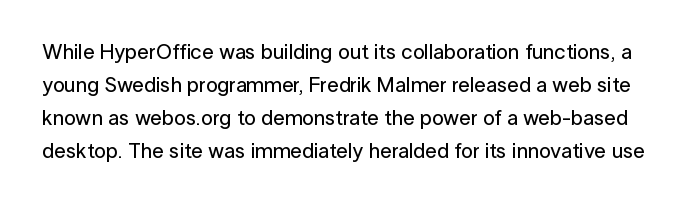
{"italic": "no", "underline": "no", "line_spacing": "normal", "line_spacing_ratio": 1.57, "letter_spacing": "normal", "letter_spacing_em": 0.0, "glyph_px": 21}
